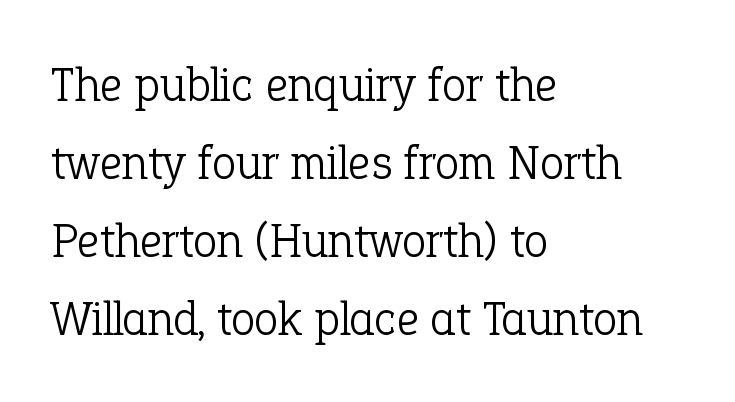
{"serif": "yes", "italic": "no", "bold": "no", "weight": "light", "width": "normal", "stroke_contrast": "low", "x_height": "medium", "monospaced": "no", "underline": "no", "align": "left", "line_spacing": "normal", "line_spacing_ratio": 1.59, "letter_spacing": "normal", "letter_spacing_em": 0.0, "glyph_px": 49}
